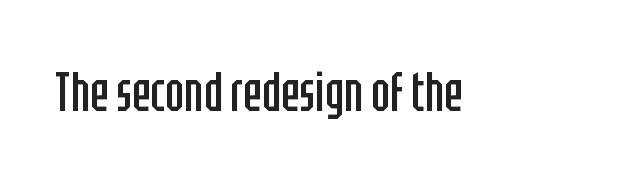
The image shows 56 px regular-weight, condensed sans-serif type, upright; set normal letter spacing, not underlined; low stroke contrast and a large x-height.
